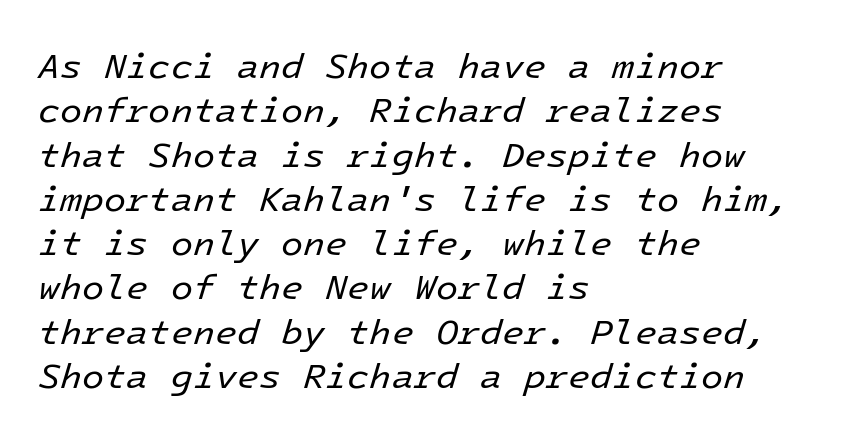
Each row of text sits above clean, open space. The paragraph has a hard left edge and a soft right edge. A quiet, ordinary-to-light weight characterises the typeface. Italic? Definitely — the glyphs are oblique.
